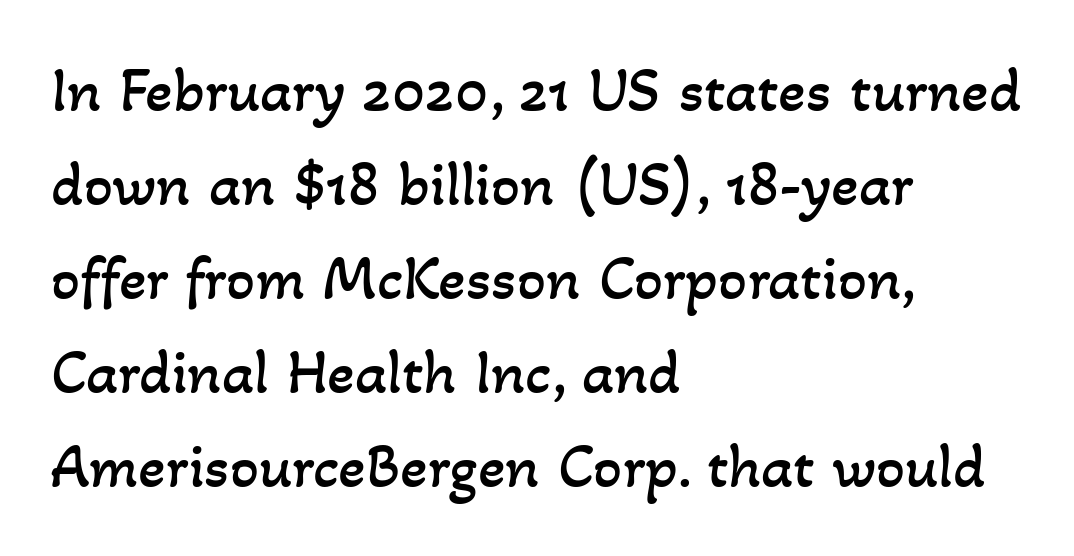
The image shows 64 px regular-weight type; set left-aligned, normal line spacing (1.47x), normal letter spacing, not underlined; low stroke contrast and a small x-height.
